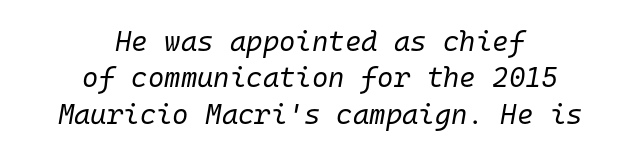
The image shows 28 px regular-weight type, italic (leaning right), monospaced; set centered, normal line spacing (1.3x), normal letter spacing, not underlined; low stroke contrast and a medium x-height.
